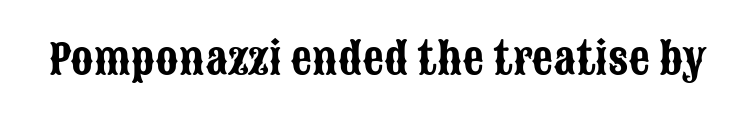
Descenders are the only things crossing below the line. Unlike italic type, these characters show no tilt at all. Is this a fixed-width face? No — the glyphs have proportional, varying widths. This is sans-serif lettering, the kind often seen on screens and signage. No extra tracking has been applied to these lines.
